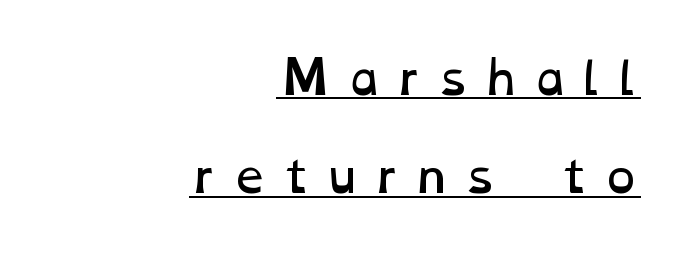
Q: Is the text bold? A: No.
Q: Is the text underlined? A: Yes.
Q: How is the paragraph aligned? A: Right-aligned.
Q: Is the spacing between letters normal or unusually wide? A: Unusually wide.
Q: Is the spacing between lines tight, normal or loose? A: Loose.
Q: Width (condensed, normal, or wide)? A: Wide.
Q: Stroke contrast? A: Low.
Q: x-height? A: Medium.
Q: Monospaced? A: No.
